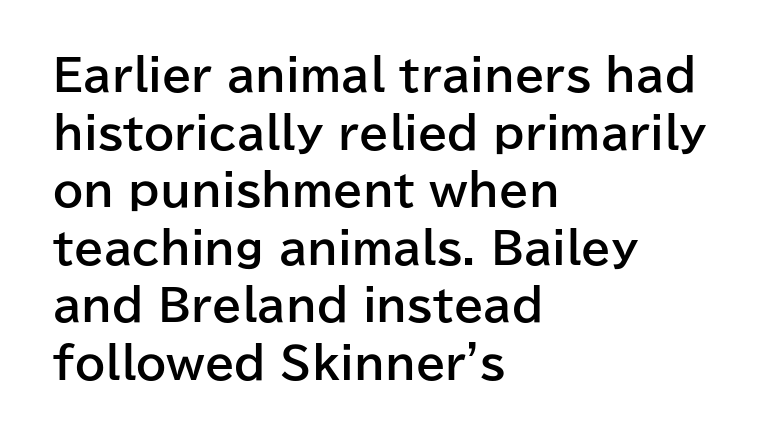
Q: Is the text bold? A: Yes.
Q: Is the text italic (slanted)? A: No, it is upright.
Q: Is the typeface a serif or a sans-serif typeface? A: Sans-serif.
Q: Is the text underlined? A: No.
Q: How is the paragraph aligned? A: Left-aligned.
Q: Is the spacing between letters normal or unusually wide? A: Normal.
Q: Is the spacing between lines tight, normal or loose? A: Normal.
Q: Width (condensed, normal, or wide)? A: Normal.
Q: Stroke contrast? A: Low.
Q: x-height? A: Medium.
Q: Monospaced? A: No.
